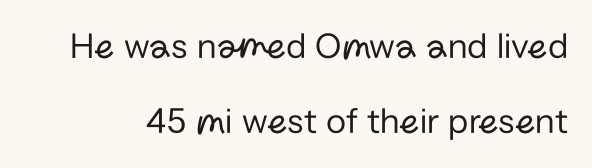
The image shows 37 px regular-weight sans-serif type, upright; set loose line spacing (2.03x), normal letter spacing, not underlined; low stroke contrast and a medium x-height.
